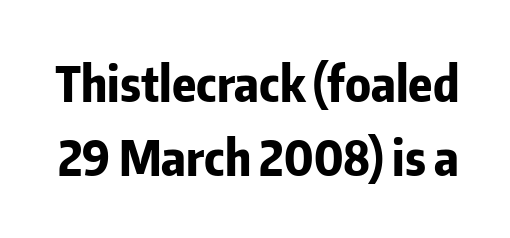
Words float on clear page, feet unadorned. Leading: standard. Characters remain perfectly vertical along every line. Nothing sits at the stroke ends, so this counts as sans-serif. Students, note that the glyphs here touch the page at normal intervals.
